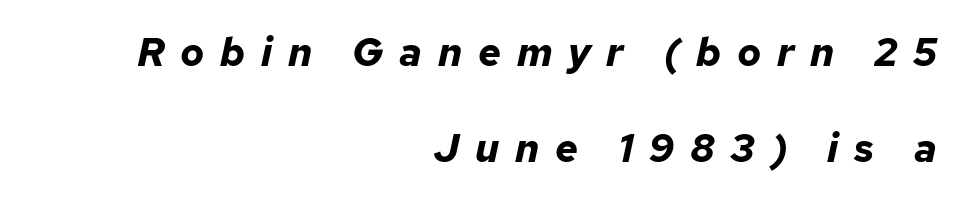
The image shows 40 px bold type, italic (leaning right); set right-aligned, loose line spacing (2.41x), unusually wide letter spacing (+0.39 em), not underlined; low stroke contrast and a medium x-height.
